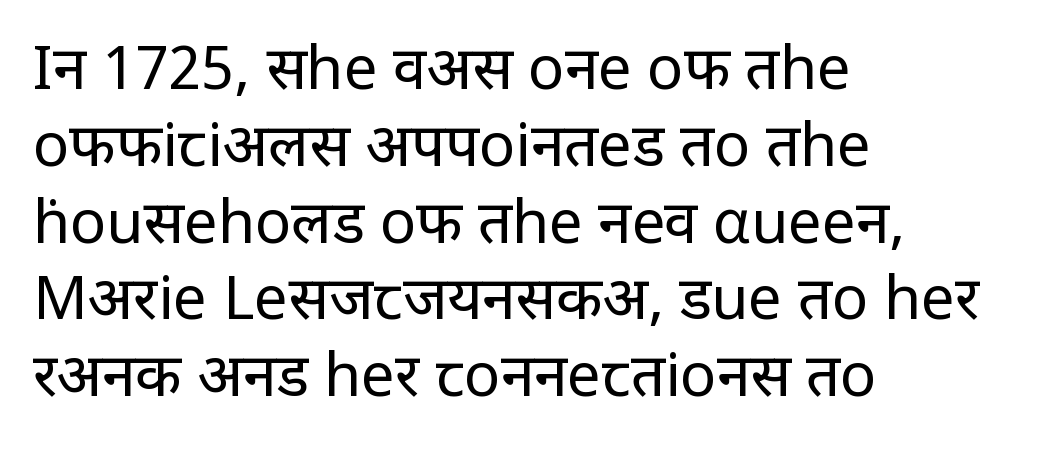
Plain, unruled lines of type. The letters stand straight up with perfectly vertical stems. Letter spacing: default. Is there much room between lines? A standard amount, neither cramped nor airy. Does the copy run flush right? No — it runs flush left.
